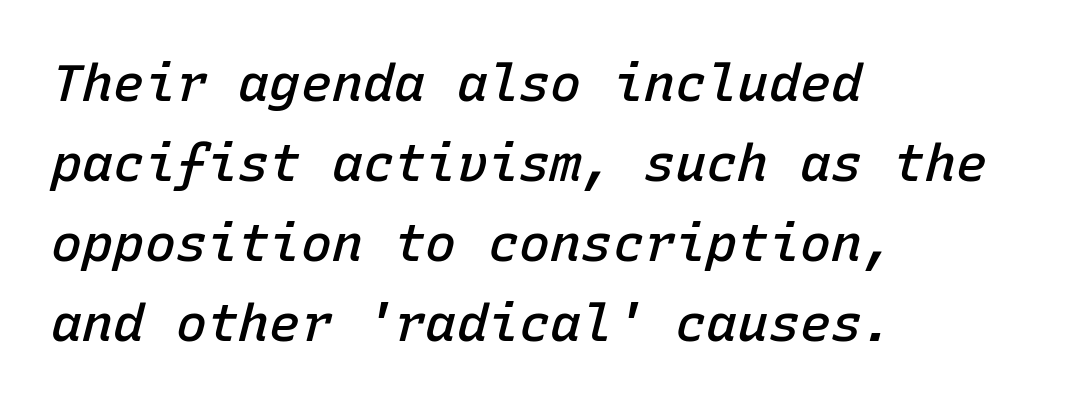
{"italic": "yes", "lean": "right", "slant_degrees": 15, "bold": "semi", "weight": "semibold", "width": "normal", "stroke_contrast": "low", "x_height": "medium", "monospaced": "yes", "underline": "no", "align": "left", "line_spacing": "normal", "line_spacing_ratio": 1.54, "letter_spacing": "normal", "letter_spacing_em": 0.0, "glyph_px": 52}
